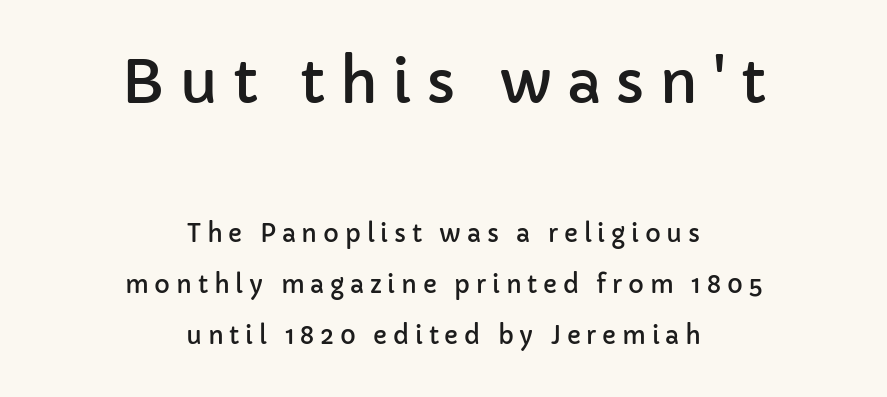
{"serif": "no", "italic": "no", "width": "normal", "stroke_contrast": "low", "x_height": "medium", "monospaced": "no", "underline": "no", "align": "center", "line_spacing": "loose", "line_spacing_ratio": 2.13, "letter_spacing": "wide", "letter_spacing_em": 0.24, "larger_block": "first", "size_ratio": 2.46, "glyph_px": 59}
